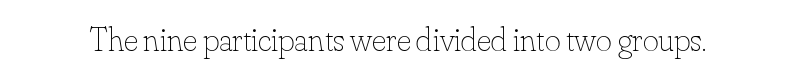
{"italic": "no", "bold": "no", "weight": "thin", "width": "normal", "stroke_contrast": "low", "x_height": "small", "monospaced": "no", "underline": "no", "letter_spacing": "normal", "letter_spacing_em": 0.0, "glyph_px": 34}
